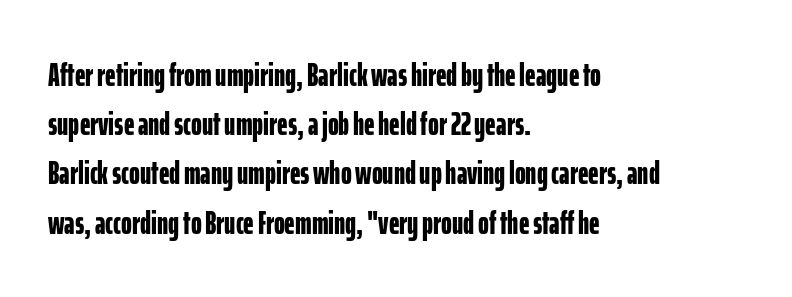
Q: Is the text bold? A: Yes.
Q: Is the text italic (slanted)? A: No, it is upright.
Q: Is the typeface a serif or a sans-serif typeface? A: Sans-serif.
Q: Is the text underlined? A: No.
Q: How is the paragraph aligned? A: Left-aligned.
Q: Is the spacing between letters normal or unusually wide? A: Normal.
Q: Is the spacing between lines tight, normal or loose? A: Normal.
Q: Width (condensed, normal, or wide)? A: Condensed.
Q: Stroke contrast? A: Low.
Q: x-height? A: Medium.
Q: Monospaced? A: No.
